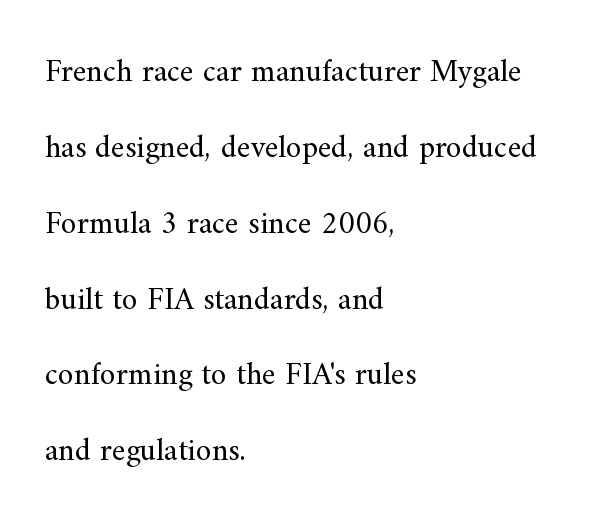
{"serif": "yes", "italic": "no", "bold": "no", "weight": "regular", "width": "normal", "stroke_contrast": "medium", "x_height": "small", "monospaced": "no", "underline": "no", "align": "left", "line_spacing": "loose", "line_spacing_ratio": 2.37, "letter_spacing": "normal", "letter_spacing_em": 0.0, "glyph_px": 32}
